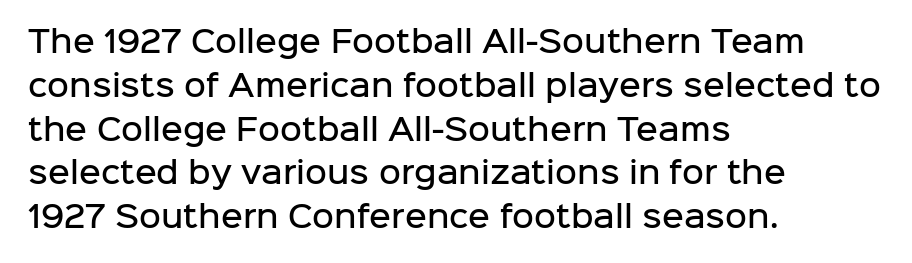
These words are printed semibold, heavier than regular yet not bold. Font category for this specimen: sans-serif. You could call the tracking neutral — neither tight nor loose. Rendered with straight, roman letterforms. Layout note: lines flush left.
